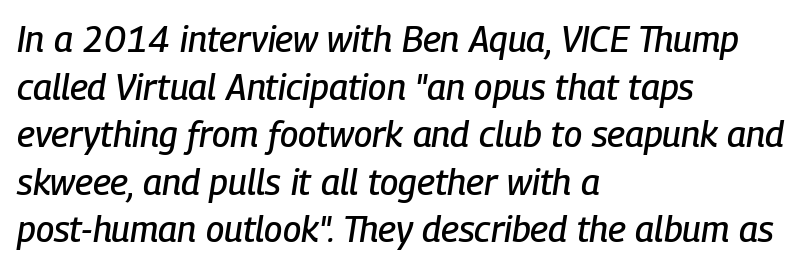
{"italic": "yes", "lean": "right", "slant_degrees": 9, "width": "condensed", "stroke_contrast": "low", "x_height": "medium", "monospaced": "no", "underline": "no", "align": "left", "line_spacing": "normal", "line_spacing_ratio": 1.32, "letter_spacing": "normal", "letter_spacing_em": 0.0, "glyph_px": 36}
